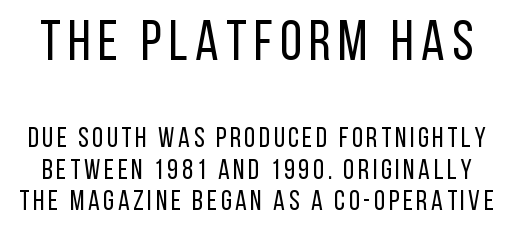
The image shows 56 px regular-weight, condensed sans-serif type, upright; set tight line spacing (1.13x), not underlined; the first (top) block is 2.0x larger; low stroke contrast and a large x-height.
